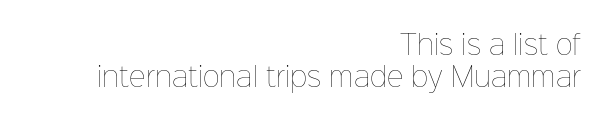
Q: Is the text bold? A: No.
Q: Is the text italic (slanted)? A: No, it is upright.
Q: Is the text underlined? A: No.
Q: How is the paragraph aligned? A: Right-aligned.
Q: Is the spacing between letters normal or unusually wide? A: Normal.
Q: Is the spacing between lines tight, normal or loose? A: Normal.
